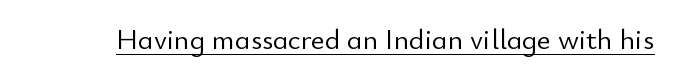
The image shows 29 px light sans-serif type, upright; set normal letter spacing, underlined; low stroke contrast and a small x-height.
